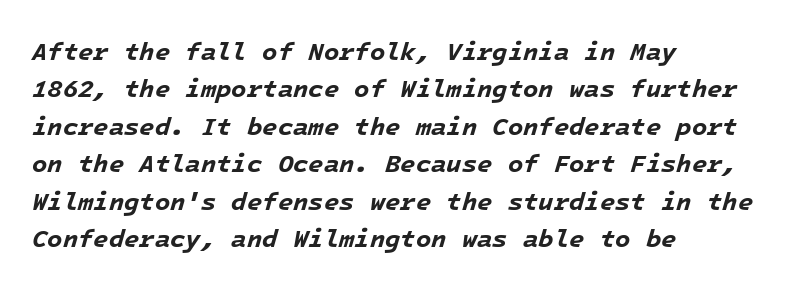
These lines were composed using italics. The rendering uses a moderate line-height, typical for paragraphs. Unmarked baselines from the first word to the last. What weight is shown? A full bold with thick strokes.
